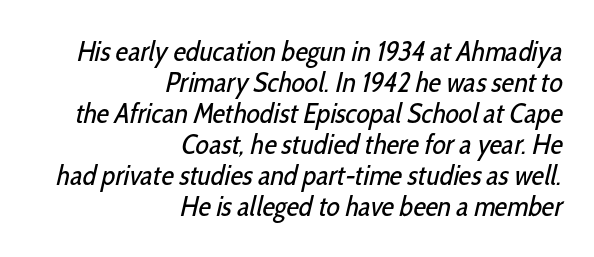
The image shows 28 px regular-weight, condensed sans-serif type; set right-aligned, tight line spacing (1.11x), normal letter spacing, not underlined; low stroke contrast and a medium x-height.
